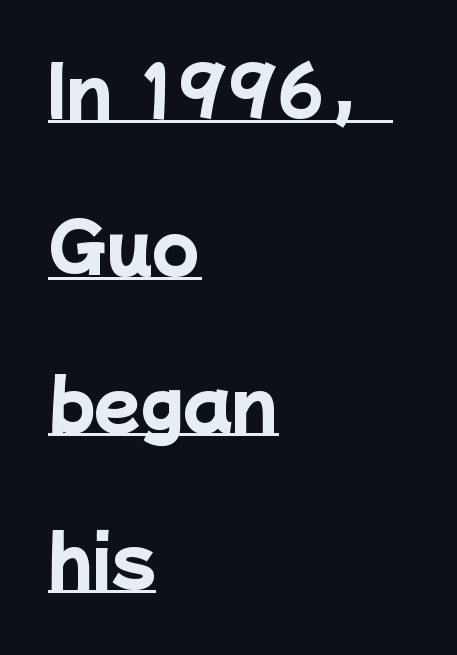
{"serif": "no", "bold": "yes", "weight": "heavy", "width": "normal", "stroke_contrast": "low", "x_height": "medium", "monospaced": "no", "underline": "yes", "align": "left", "line_spacing": "loose", "line_spacing_ratio": 2.3, "letter_spacing": "normal", "letter_spacing_em": 0.0, "glyph_px": 68}
